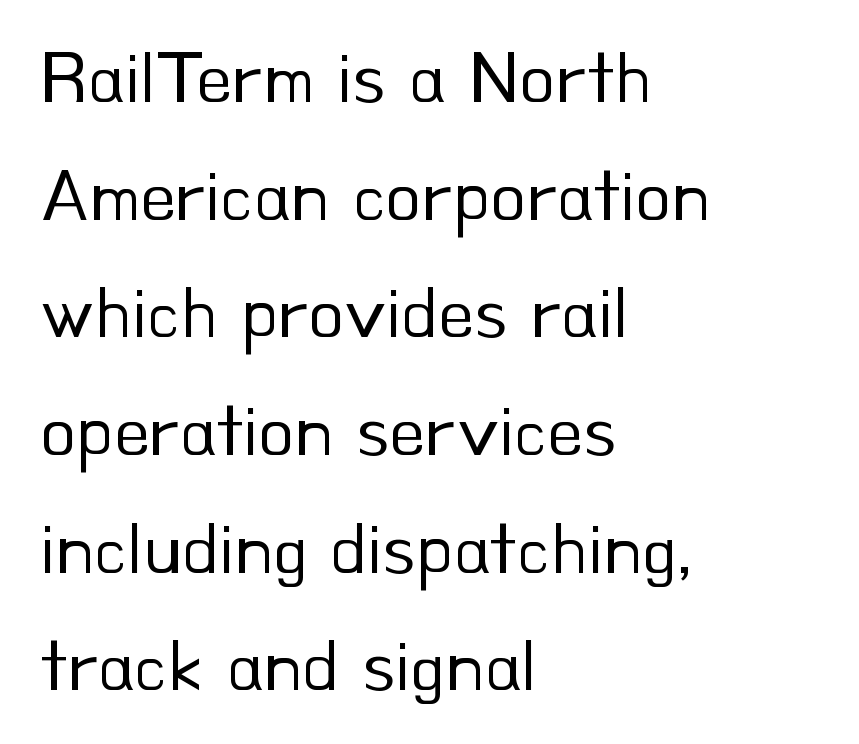
{"serif": "no", "italic": "no", "bold": "no", "weight": "regular", "width": "normal", "stroke_contrast": "low", "x_height": "small", "monospaced": "no", "underline": "no", "align": "left", "line_spacing": "normal", "line_spacing_ratio": 1.59, "letter_spacing": "normal", "letter_spacing_em": 0.0, "glyph_px": 74}
